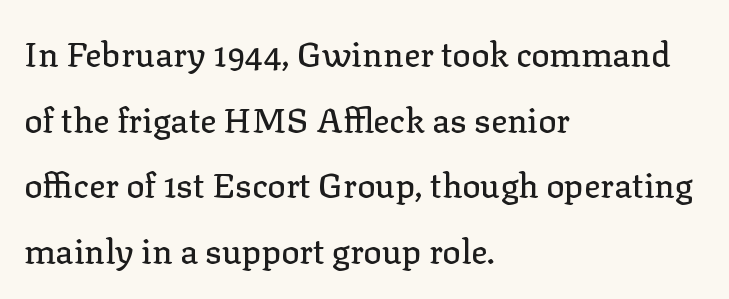
The image shows 34 px serif type, upright; set left-aligned, loose line spacing (1.93x), normal letter spacing, not underlined; low stroke contrast and a medium x-height.
